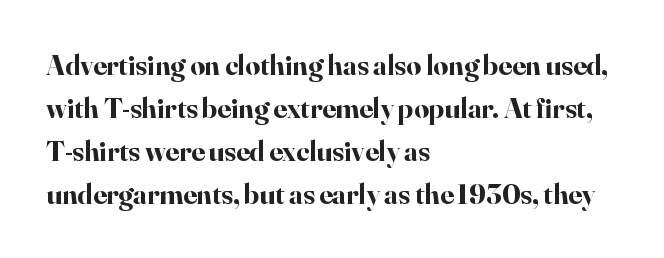
Classification — serif. The compositor pushed each line to the left boundary. Nobody drew a line under any word here. Rows of type keep a routine distance in the vertical direction. Typesetter's note: full bold, strokes at maximum text heaviness. Designer's note — italics off, roman on.
